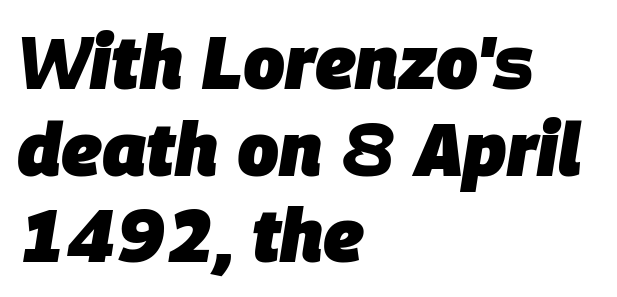
{"italic": "yes", "lean": "right", "slant_degrees": 9, "bold": "yes", "weight": "heavy", "width": "normal", "stroke_contrast": "low", "x_height": "large", "monospaced": "no", "underline": "no", "align": "left", "line_spacing_ratio": 1.17, "letter_spacing": "normal", "letter_spacing_em": 0.0, "glyph_px": 74}
